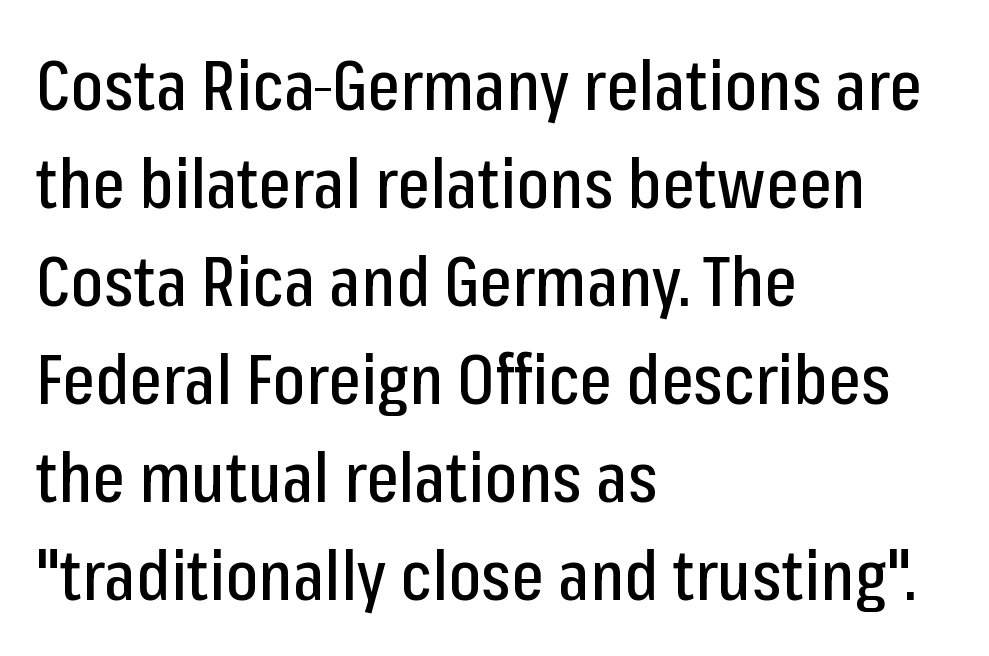
The image shows 69 px condensed sans-serif type, upright; set left-aligned, normal line spacing (1.42x), normal letter spacing, not underlined; low stroke contrast and a medium x-height.
